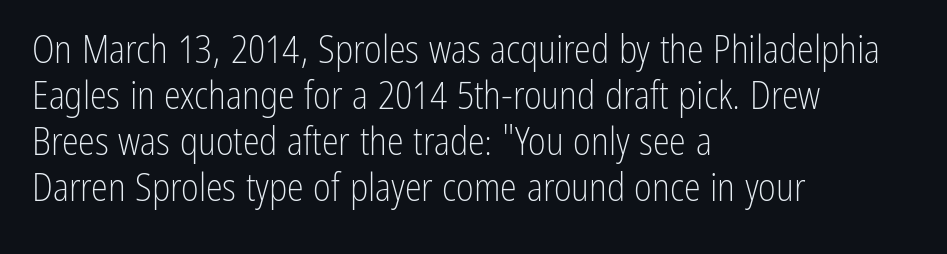
Ordinary non-slanted type is in use. The rendering uses natural spacing where letterforms have individual widths. Descender tails drop into unmarked territory. Visually the block forms a straight wall on the left and a jagged coastline on the right. This rendering leaves character spacing at its baseline value. Font category for this specimen: sans-serif.
